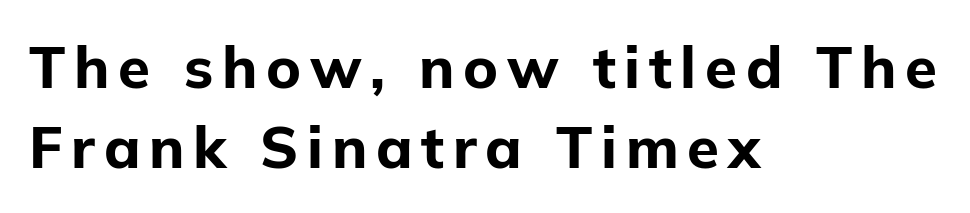
These lines are set flush left with a ragged right edge. These lines carry a lot of weight — the face is fully bold. The typeface chosen for these lines omits serifs. Spacing verdict: proportional, widths tailored to each character.
